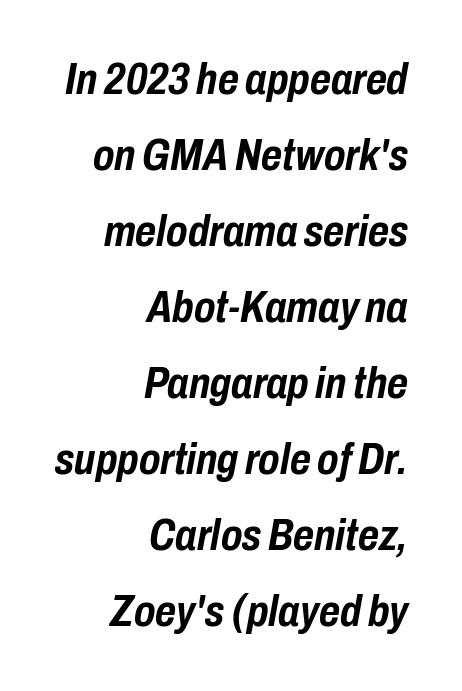
The image shows 45 px semibold, condensed type, italic (leaning right); set right-aligned, normal line spacing (1.69x), normal letter spacing, not underlined; low stroke contrast and a medium x-height.
